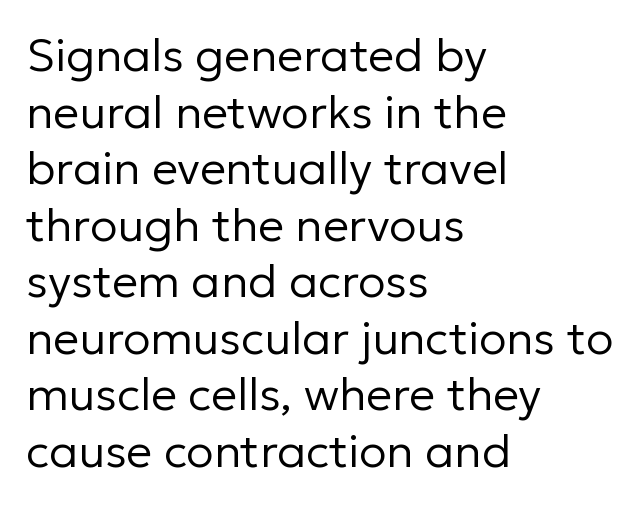
Q: Is the text bold? A: No.
Q: Is the text italic (slanted)? A: No, it is upright.
Q: Is the typeface a serif or a sans-serif typeface? A: Sans-serif.
Q: Is the text underlined? A: No.
Q: How is the paragraph aligned? A: Left-aligned.
Q: Is the spacing between letters normal or unusually wide? A: Normal.
Q: Width (condensed, normal, or wide)? A: Normal.
Q: Stroke contrast? A: Low.
Q: x-height? A: Medium.
Q: Monospaced? A: No.
